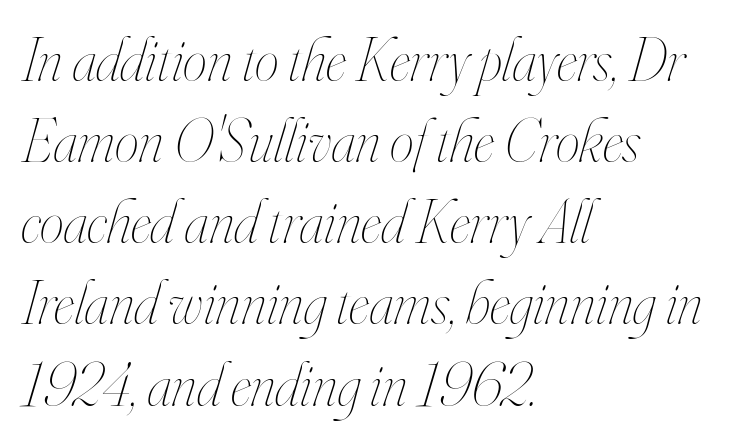
The strip under each line holds only bare page. Stroke thickness stays within the range of a standard reading face or lighter. Is there much room between lines? A standard amount, neither cramped nor airy. Horizontal alignment here is leftward, the default for most running prose. The letters advance in unequal steps, a hallmark of proportional type.
